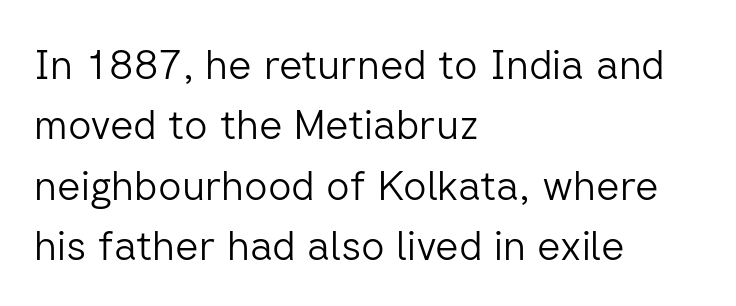
The zone under the glyphs is completely vacant. Serifs: no, the terminals of the letterforms are clean. The lettering stays uniformly vertical, giving the passage a roman look. Teacher's note: observe the even left margin — that is flush-left alignment.
